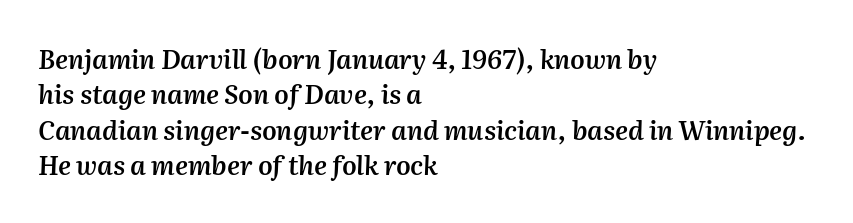
{"italic": "yes", "lean": "right", "slant_degrees": 2, "bold": "semi", "underline": "no", "align": "left", "line_spacing": "normal", "line_spacing_ratio": 1.36, "letter_spacing": "normal", "letter_spacing_em": 0.0, "glyph_px": 26}
